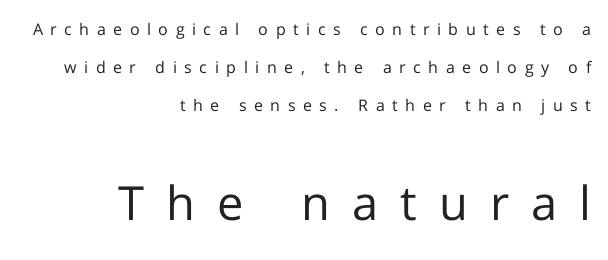
{"serif": "no", "italic": "no", "bold": "no", "weight": "regular", "width": "normal", "stroke_contrast": "low", "x_height": "medium", "monospaced": "no", "underline": "no", "align": "right", "line_spacing": "loose", "line_spacing_ratio": 2.38, "letter_spacing": "wide", "letter_spacing_em": 0.47, "larger_block": "second", "size_ratio": 2.94, "glyph_px": 47}
